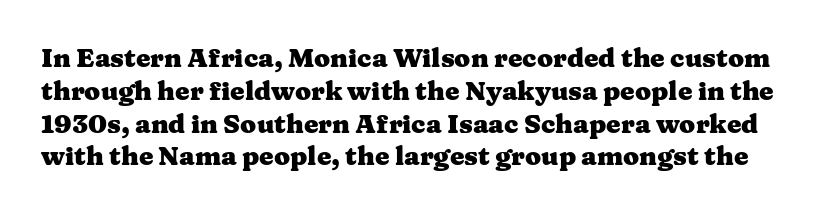
The image shows 26 px bold type, upright; set normal line spacing (1.26x), normal letter spacing, not underlined.
